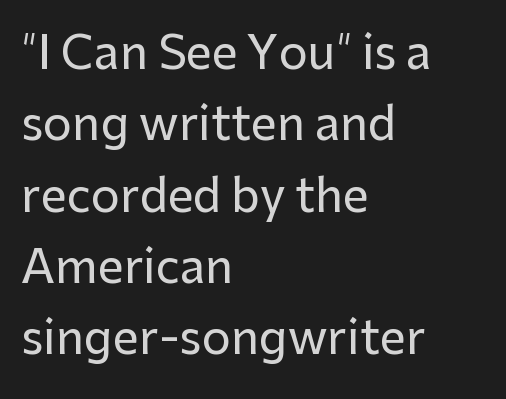
Notice how descenders clear the ascenders below comfortably — that's standard leading. Unmarked baselines from the first word to the last. Nobody touched the tracking dial on this one. This sample is left-justified, so line endings fall wherever the words run out.
